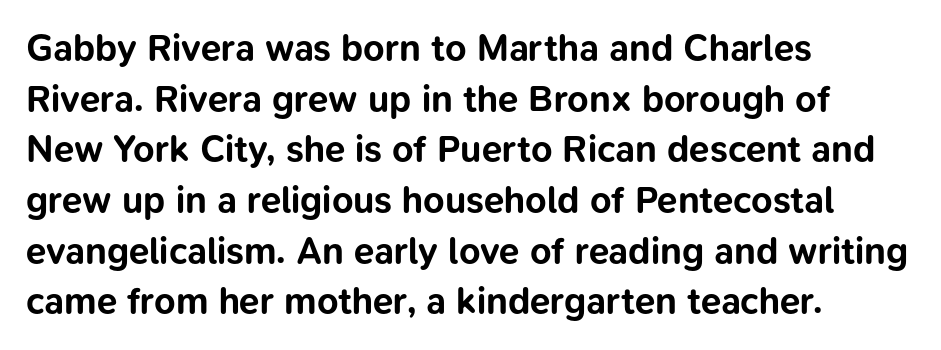
{"serif": "no", "italic": "no", "bold": "yes", "weight": "bold", "width": "normal", "stroke_contrast": "low", "x_height": "medium", "monospaced": "no", "underline": "no", "align": "left", "line_spacing": "normal", "line_spacing_ratio": 1.37, "letter_spacing": "normal", "letter_spacing_em": 0.0, "glyph_px": 37}
